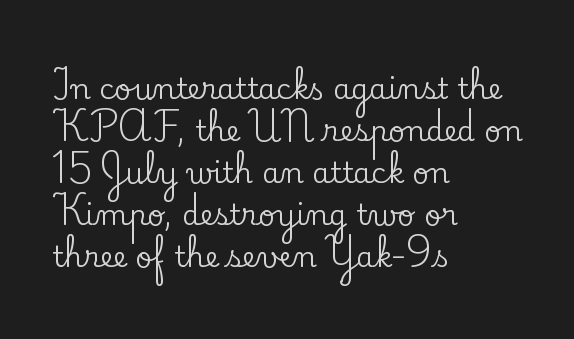
What kind of face is this? One with serifs. Layout note: lines flush left. Proportional: the letters do not fall into vertical columns. These lines keep a tight, regular rhythm from letter to letter. Nobody drew a line under any word here.
